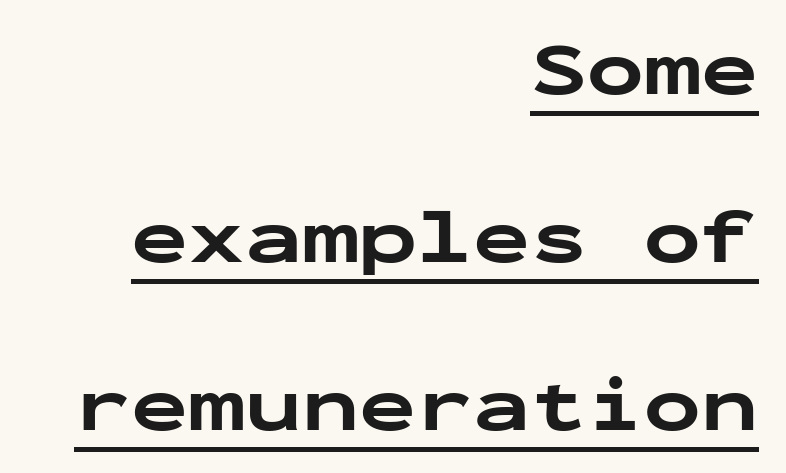
{"serif": "no", "italic": "no", "bold": "yes", "weight": "bold", "width": "wide", "stroke_contrast": "low", "x_height": "medium", "monospaced": "yes", "underline": "yes", "align": "right", "line_spacing": "loose", "line_spacing_ratio": 2.21, "letter_spacing": "normal", "letter_spacing_em": 0.0, "glyph_px": 76}
